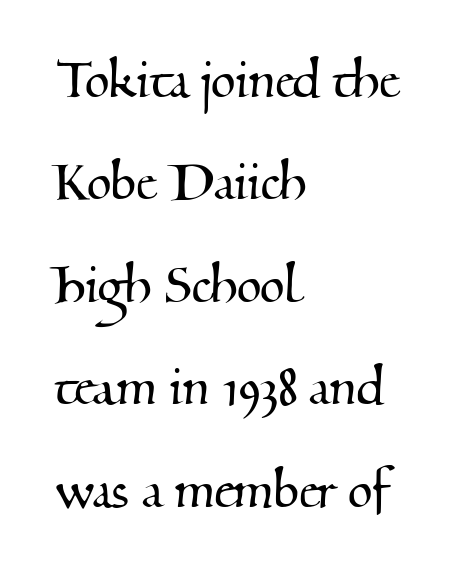
Students, note that the glyphs here touch the page at normal intervals. The passage shown is typed in a proportional face where columns would drift. The lines sit at an ordinary, default distance from one another. The area under the type is left untouched. These lines are set flush left with a ragged right edge. The passage shown is typeset with a serif family.
